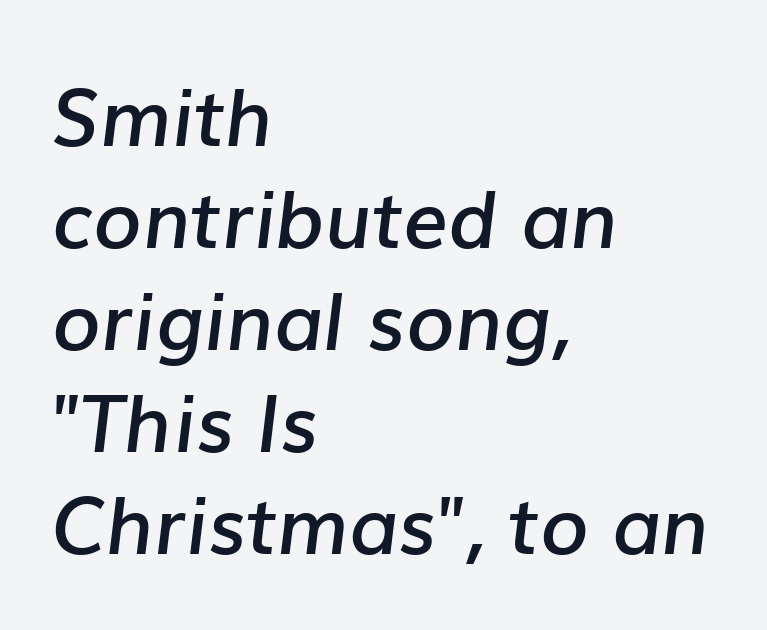
Students, note that the glyphs here touch the page at normal intervals. The lines in this sample share a left origin and differ only in where they stop. Descender tails drop into unmarked territory. You could not count columns in this text — the font is proportionally spaced. Set as a demibold, roughly 600 on the weight scale.
